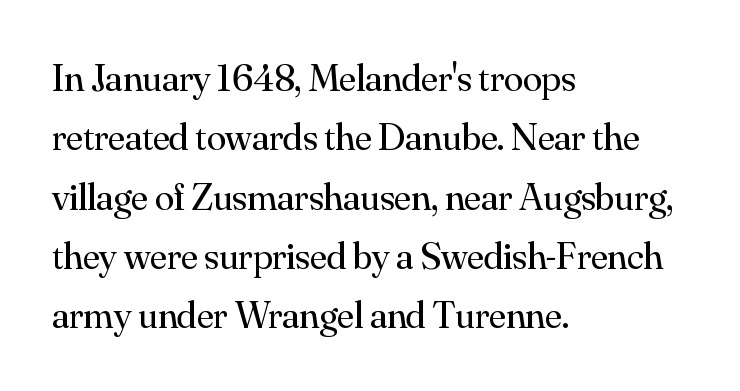
Q: Is the text bold? A: No.
Q: Is the text italic (slanted)? A: No, it is upright.
Q: Is the typeface a serif or a sans-serif typeface? A: Serif.
Q: Is the text underlined? A: No.
Q: How is the paragraph aligned? A: Left-aligned.
Q: Is the spacing between letters normal or unusually wide? A: Normal.
Q: Is the spacing between lines tight, normal or loose? A: Normal.
Q: Width (condensed, normal, or wide)? A: Normal.
Q: Stroke contrast? A: Medium.
Q: x-height? A: Small.
Q: Monospaced? A: No.
